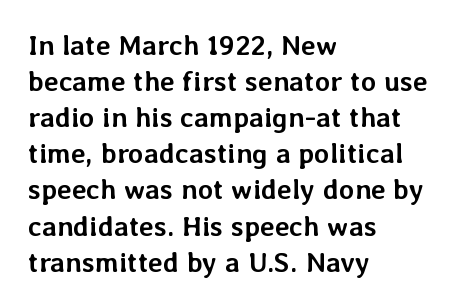
Q: Is the text bold? A: Yes.
Q: Is the text italic (slanted)? A: No, it is upright.
Q: Is the text underlined? A: No.
Q: How is the paragraph aligned? A: Left-aligned.
Q: Is the spacing between letters normal or unusually wide? A: Normal.
Q: Is the spacing between lines tight, normal or loose? A: Normal.
Q: Width (condensed, normal, or wide)? A: Normal.
Q: Stroke contrast? A: Low.
Q: x-height? A: Medium.
Q: Monospaced? A: No.
